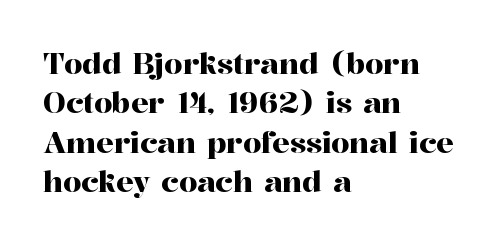
The characters display serif detailing at their extremities. Unmarked baselines from the first word to the last. Upright lettering throughout. Each new line begins a customary step beneath the previous one. Glyph-to-glyph distance matches everyday printed text. Proportional: the letters do not fall into vertical columns.
